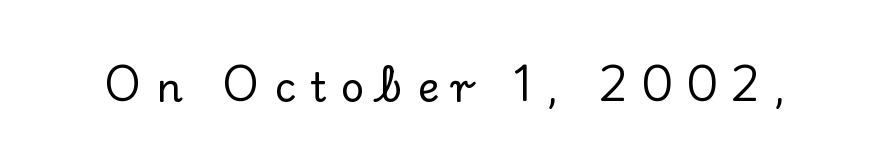
Ordinary non-slanted type is in use. The baseline area is clear. Small tapered or slab feet sit at the stroke ends, so this counts as serif. Here the designer chose a conventional face with non-uniform glyph widths.
